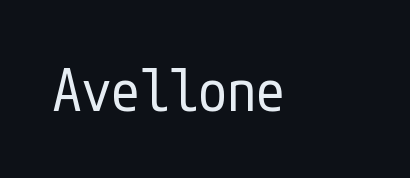
The image shows 58 px regular-weight, condensed sans-serif type, upright; set normal letter spacing, not underlined; low stroke contrast and a medium x-height.
